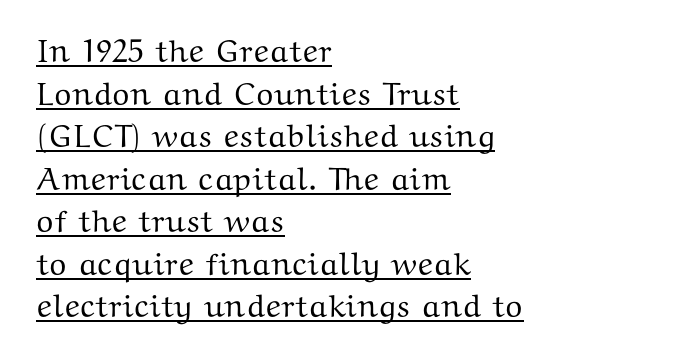
{"serif": "yes", "italic": "no", "width": "wide", "stroke_contrast": "medium", "x_height": "medium", "monospaced": "no", "underline": "yes", "align": "left", "line_spacing": "normal", "line_spacing_ratio": 1.33, "letter_spacing": "normal", "letter_spacing_em": 0.0, "glyph_px": 32}
